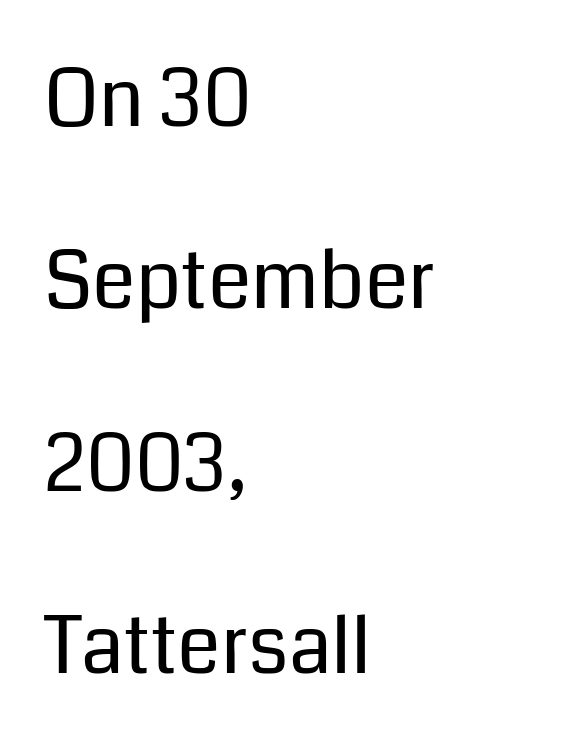
The image shows 79 px regular-weight sans-serif type, upright; set left-aligned, loose line spacing (2.31x), normal letter spacing, not underlined; low stroke contrast and a medium x-height.
